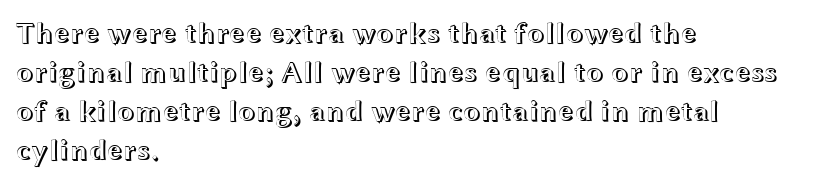
The image shows 29 px wide type, upright; set left-aligned, normal line spacing (1.34x), normal letter spacing, not underlined; a medium x-height.
